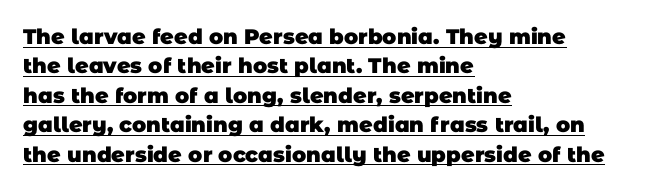
Here the glyphs are tracked normally, forming tight word shapes. The sample has been set heavy, in full bold. Glance below the letters and you will spot a drawn line. Every row of glyphs begins at an identical x-position on the left. Rows of type keep a routine distance in the vertical direction.
